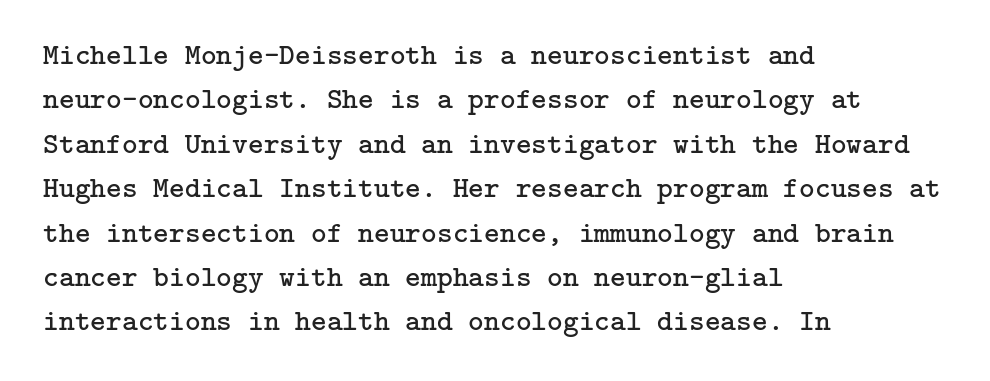
{"serif": "yes", "italic": "no", "bold": "no", "weight": "regular", "width": "normal", "stroke_contrast": "low", "x_height": "medium", "underline": "no", "align": "left", "line_spacing": "normal", "line_spacing_ratio": 1.48, "letter_spacing": "normal", "letter_spacing_em": 0.0, "glyph_px": 30}
